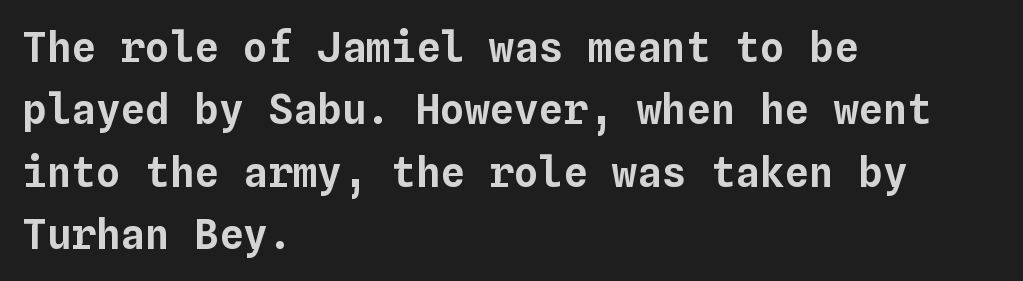
The image shows 41 px text type, upright, monospaced; set left-aligned, normal line spacing (1.52x), normal letter spacing, not underlined; low stroke contrast and a medium x-height.
